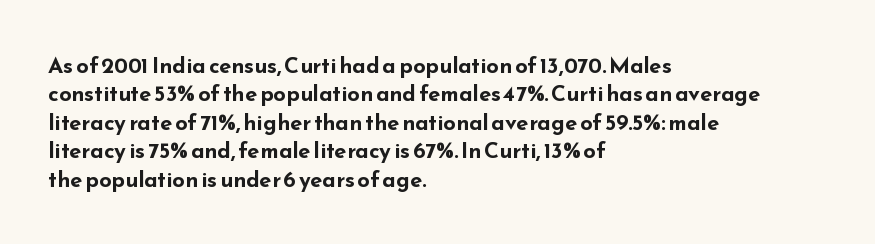
This is the regular roman posture of the typeface. The lines in this sample share a left origin and differ only in where they stop. Standard letterfit; no display-style spreading of the glyphs. Heavy-handed strokes throughout: this text is bold. The space directly below the letters is spotless.
